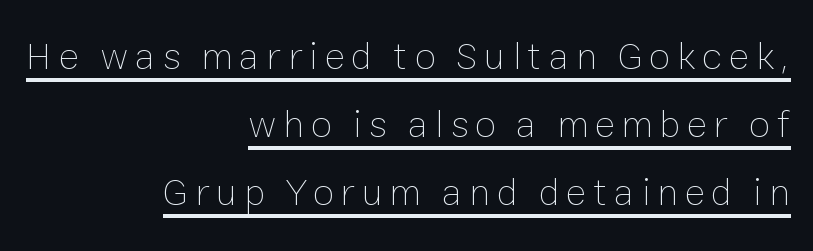
This is roman type, the default non-slanted kind. Each line ends at the same right margin while the left side varies. A baseline rule has been typeset under these characters. The passage shown is typed in a proportional face where columns would drift. The strokes carry an ordinary text weight at most.
